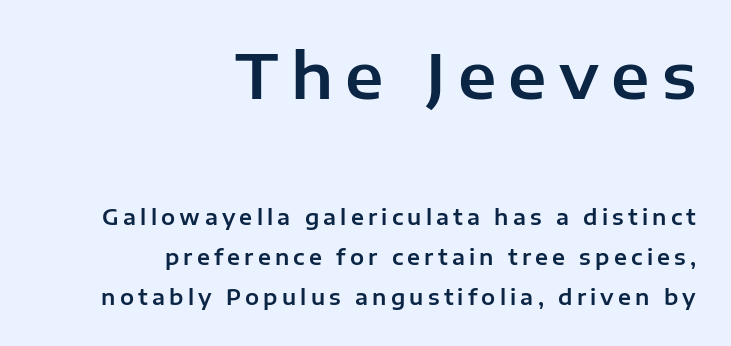
{"serif": "no", "italic": "no", "width": "normal", "stroke_contrast": "low", "x_height": "medium", "monospaced": "no", "underline": "no", "align": "right", "line_spacing": "loose", "line_spacing_ratio": 1.91, "letter_spacing": "wide", "letter_spacing_em": 0.2, "larger_block": "first", "size_ratio": 2.95, "glyph_px": 62}
